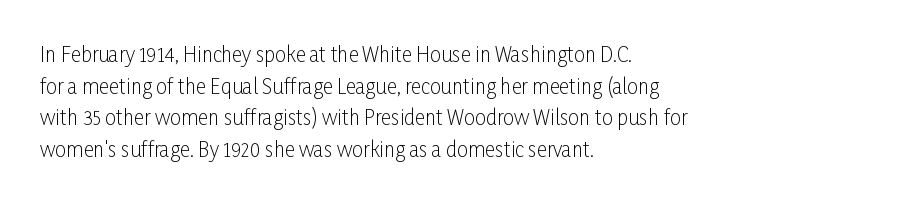
Teacher's note: observe the even left margin — that is flush-left alignment. The passage shown is not underscored anywhere. The rendering uses a moderate line-height, typical for paragraphs. Ascenders rise straight up at ninety degrees. Nobody touched the tracking dial on this one.
